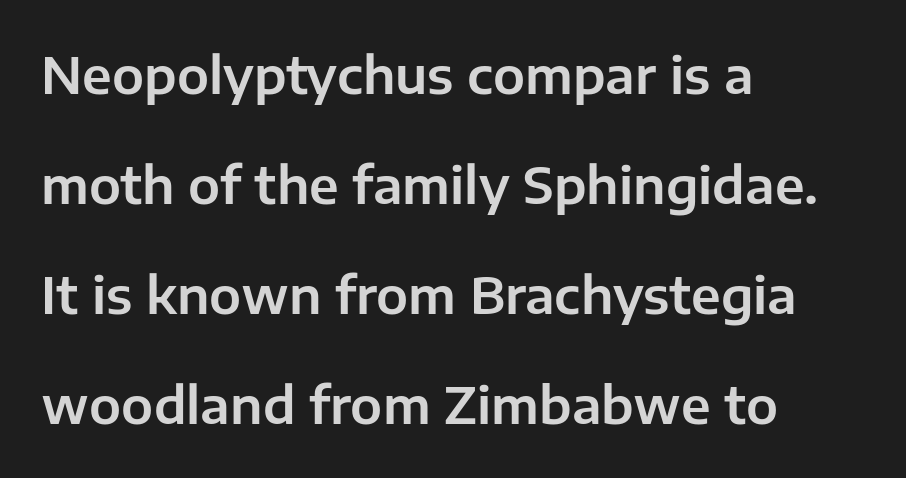
{"serif": "no", "italic": "no", "width": "normal", "stroke_contrast": "low", "x_height": "medium", "monospaced": "no", "underline": "no", "align": "left", "line_spacing": "loose", "line_spacing_ratio": 2.16, "letter_spacing": "normal", "letter_spacing_em": 0.0, "glyph_px": 51}
